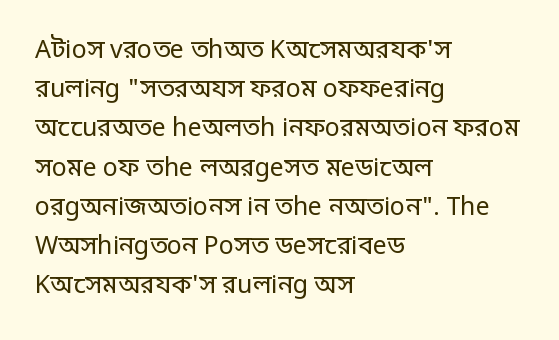
Q: Is the text bold? A: No.
Q: Is the text italic (slanted)? A: No, it is upright.
Q: Is the text underlined? A: No.
Q: How is the paragraph aligned? A: Left-aligned.
Q: Is the spacing between letters normal or unusually wide? A: Normal.
Q: Is the spacing between lines tight, normal or loose? A: Normal.
